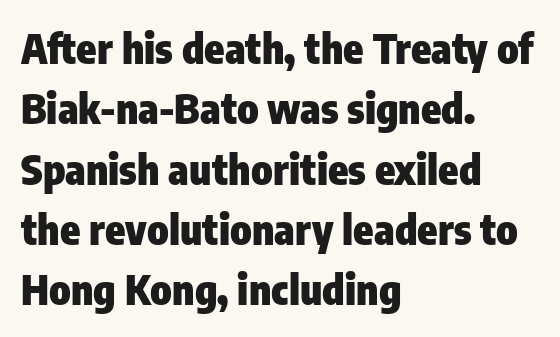
Q: Is the text bold? A: Yes.
Q: Is the text italic (slanted)? A: No, it is upright.
Q: Is the typeface a serif or a sans-serif typeface? A: Sans-serif.
Q: Is the text underlined? A: No.
Q: How is the paragraph aligned? A: Left-aligned.
Q: Is the spacing between letters normal or unusually wide? A: Normal.
Q: Is the spacing between lines tight, normal or loose? A: Normal.
Q: Width (condensed, normal, or wide)? A: Condensed.
Q: Stroke contrast? A: Low.
Q: x-height? A: Medium.
Q: Monospaced? A: No.
